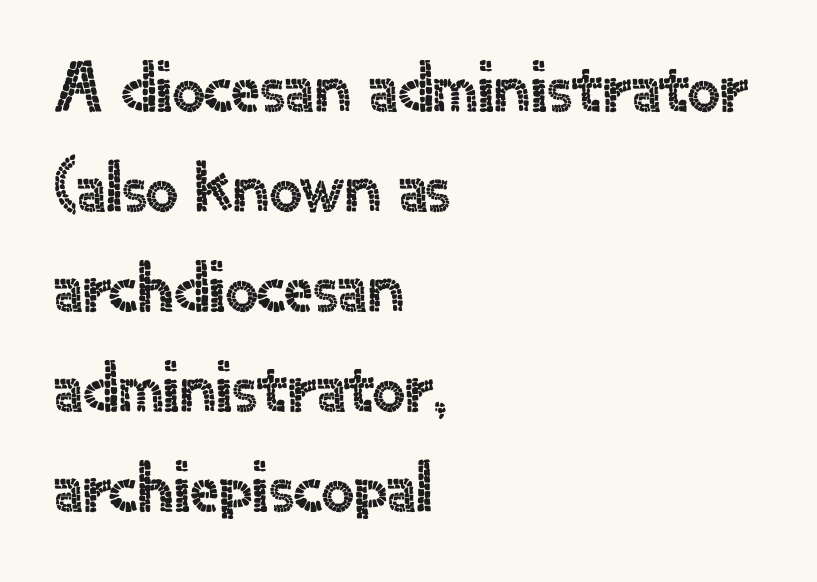
Q: Is the text italic (slanted)? A: No, it is upright.
Q: Is the typeface a serif or a sans-serif typeface? A: Sans-serif.
Q: Is the text underlined? A: No.
Q: How is the paragraph aligned? A: Left-aligned.
Q: Is the spacing between letters normal or unusually wide? A: Normal.
Q: Is the spacing between lines tight, normal or loose? A: Normal.
Q: Width (condensed, normal, or wide)? A: Normal.
Q: x-height? A: Small.
Q: Monospaced? A: No.
